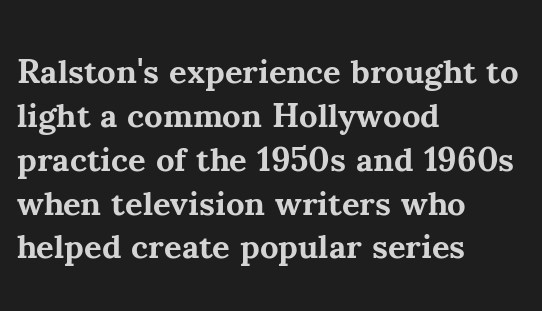
Honestly, the row spacing looks completely unremarkable. Do the characters align in a grid? No, the font is proportional. The font's upright variant was chosen for this text. This rendering leaves character spacing at its baseline value. The space beneath each line is pristine and unruled.
